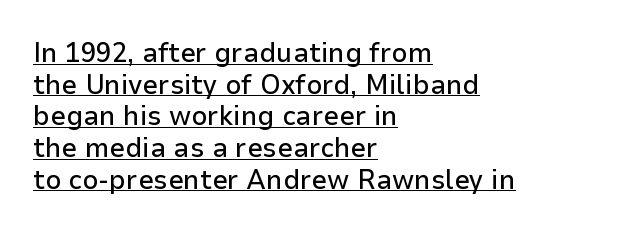
Q: Is the text italic (slanted)? A: No, it is upright.
Q: Is the typeface a serif or a sans-serif typeface? A: Sans-serif.
Q: Is the text underlined? A: Yes.
Q: How is the paragraph aligned? A: Left-aligned.
Q: Is the spacing between letters normal or unusually wide? A: Normal.
Q: Is the spacing between lines tight, normal or loose? A: Tight.
Q: Width (condensed, normal, or wide)? A: Normal.
Q: Stroke contrast? A: Low.
Q: x-height? A: Medium.
Q: Monospaced? A: No.
